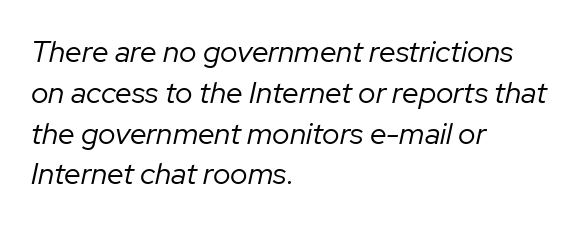
Q: Is the text bold? A: No.
Q: Is the text italic (slanted)? A: Yes, it leans right by about 12 degrees.
Q: Is the text underlined? A: No.
Q: How is the paragraph aligned? A: Left-aligned.
Q: Is the spacing between letters normal or unusually wide? A: Normal.
Q: Is the spacing between lines tight, normal or loose? A: Normal.
Q: Width (condensed, normal, or wide)? A: Normal.
Q: Stroke contrast? A: Low.
Q: x-height? A: Medium.
Q: Monospaced? A: No.
